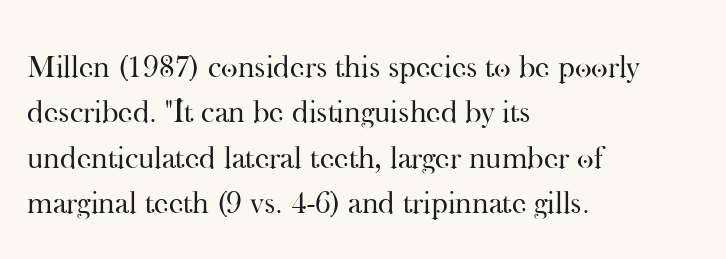
Is the type heavy? It reads as light-to-regular instead. The rendering anchors every line to the left-hand side. Letterform terminals end in serifs throughout the passage. Every stem runs plumb, perpendicular to the baseline. The type is set solid horizontally, with unmodified tracking.
